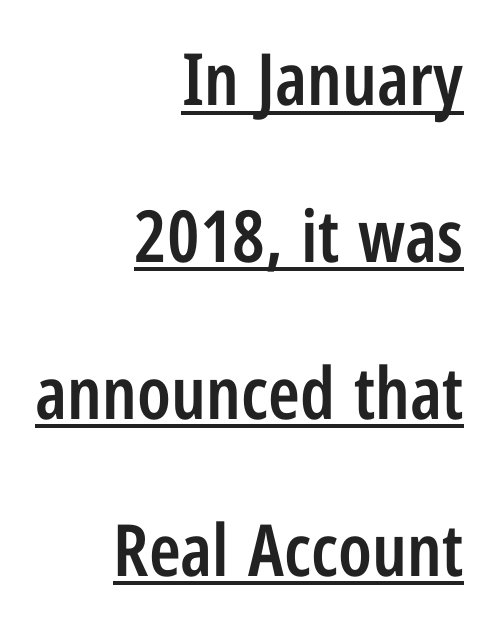
Notice how the passage keeps a crisp vertical edge on the right only. This rendering leaves character spacing at its baseline value. Vertically, the passage feels expansive, rows floating well apart. These lines carry some extra weight — a demibold, not a full bold.
